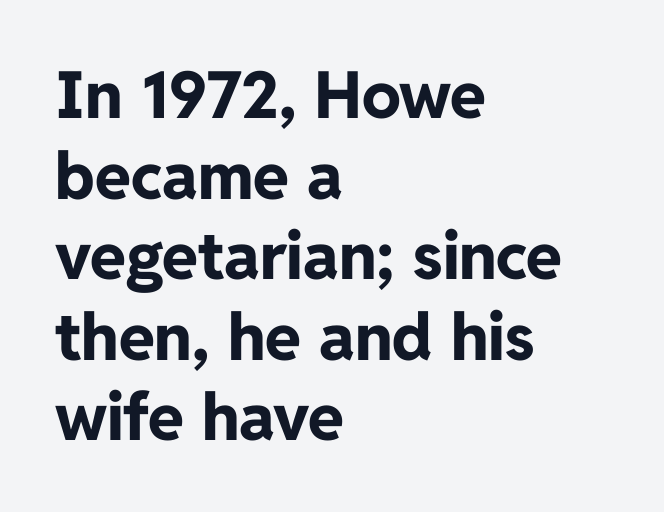
The image shows 65 px bold sans-serif type, upright; set left-aligned, line spacing 1.24x, normal letter spacing, not underlined; low stroke contrast and a medium x-height.
